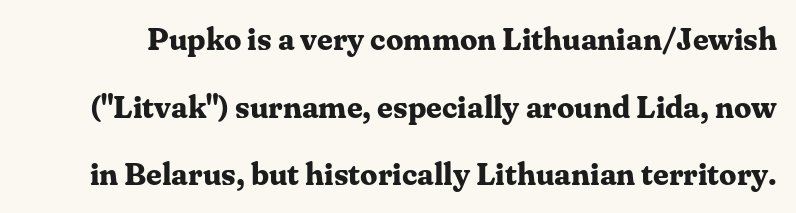
The image shows 31 px bold serif type, upright; set loose line spacing (2.18x), normal letter spacing, not underlined; medium stroke contrast and a medium x-height.
